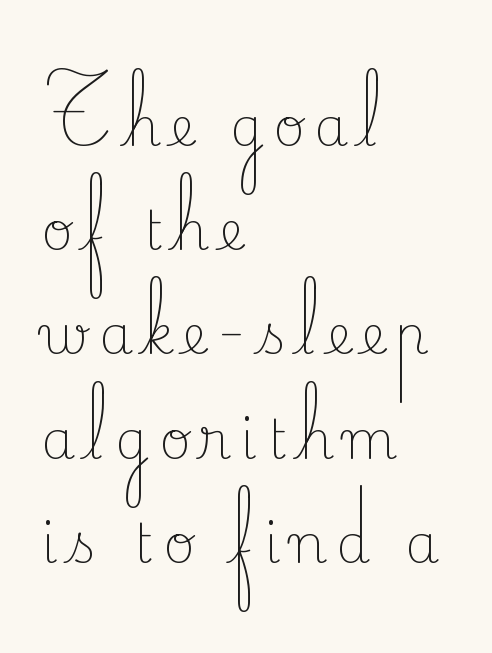
The image shows 54 px light serif type, upright; set left-aligned, loose line spacing (1.93x), not underlined; low stroke contrast and a small x-height.
